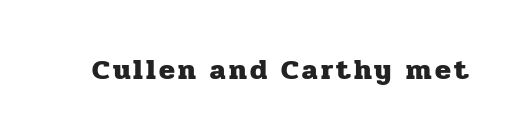
The baseline area is clear. Here the designer chose a conventional face with non-uniform glyph widths. When letters stand straight like this, we call the style roman or upright. In terms of weight, the rendering is a true, heavy bold.
